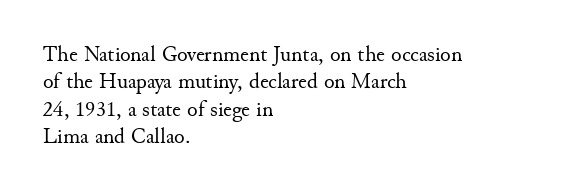
Rendered with straight, roman letterforms. Weight: not bold — regular or lighter. Words appear dense and cohesive because spacing is normal. Horizontal alignment here is leftward, the default for most running prose. A clean baseline with only descenders dipping below it.
